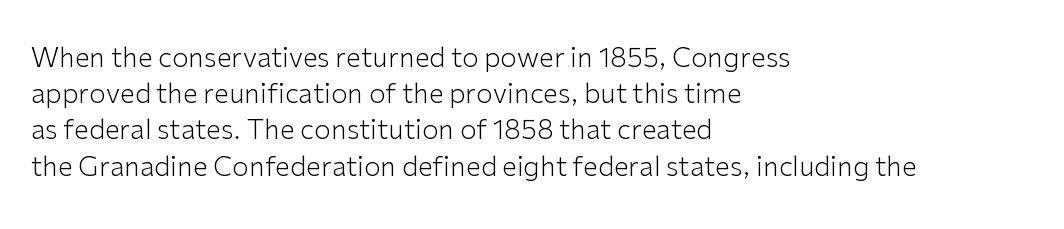
The strokes carry an ordinary text weight at most. Teacher's note: observe the even left margin — that is flush-left alignment. The lines sit at an ordinary, default distance from one another. Does extra space separate the letters? No, they use regular spacing. Posture: vertical. The specimen omits any rule beneath the text block's lines.
